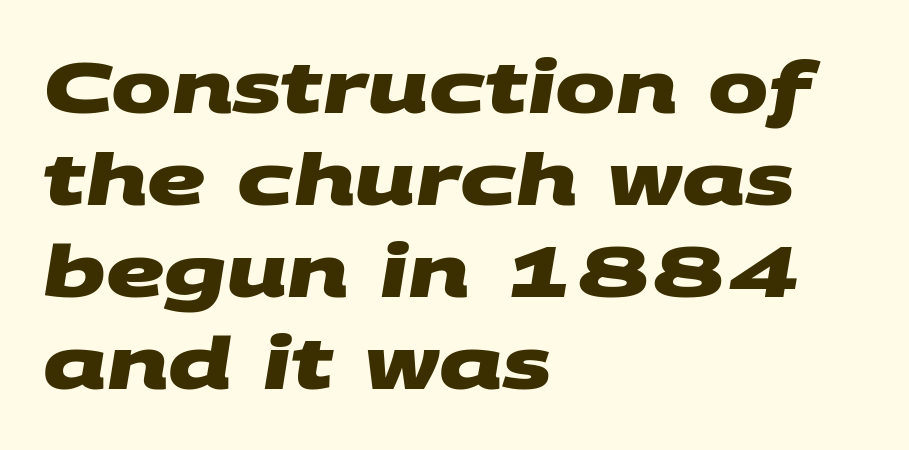
Q: Is the text bold? A: Yes.
Q: Is the typeface a serif or a sans-serif typeface? A: Sans-serif.
Q: Is the text underlined? A: No.
Q: How is the paragraph aligned? A: Left-aligned.
Q: Is the spacing between letters normal or unusually wide? A: Normal.
Q: Is the spacing between lines tight, normal or loose? A: Normal.
Q: Width (condensed, normal, or wide)? A: Wide.
Q: Stroke contrast? A: Medium.
Q: x-height? A: Large.
Q: Monospaced? A: No.
